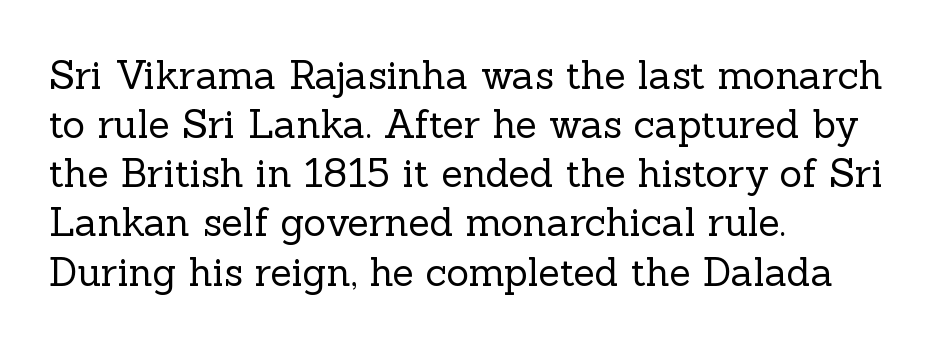
Q: Is the text bold? A: No.
Q: Is the text italic (slanted)? A: No, it is upright.
Q: Is the typeface a serif or a sans-serif typeface? A: Serif.
Q: Is the text underlined? A: No.
Q: How is the paragraph aligned? A: Left-aligned.
Q: Is the spacing between letters normal or unusually wide? A: Normal.
Q: Is the spacing between lines tight, normal or loose? A: Normal.
Q: Width (condensed, normal, or wide)? A: Normal.
Q: x-height? A: Medium.
Q: Monospaced? A: No.
